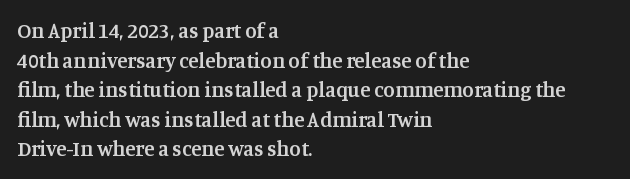
Q: Is the text bold? A: Semi-bold.
Q: Is the text italic (slanted)? A: No, it is upright.
Q: Is the text underlined? A: No.
Q: How is the paragraph aligned? A: Left-aligned.
Q: Is the spacing between letters normal or unusually wide? A: Normal.
Q: Is the spacing between lines tight, normal or loose? A: Normal.
